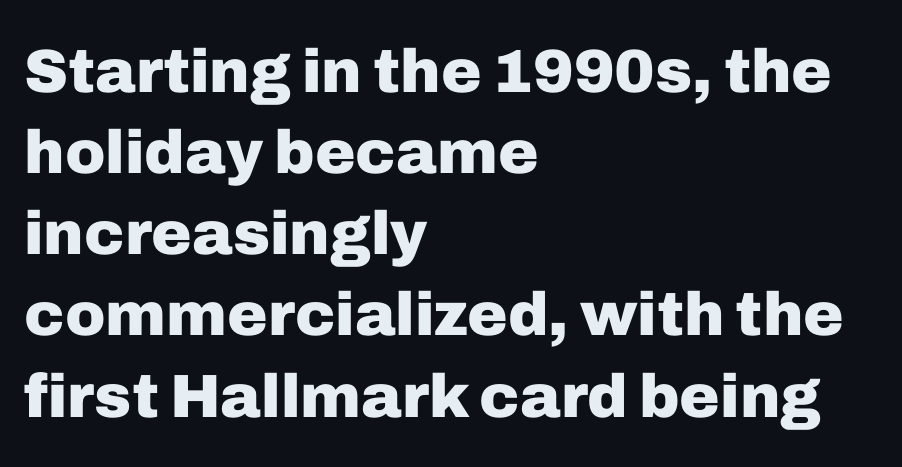
Q: Is the text bold? A: Yes.
Q: Is the text italic (slanted)? A: No, it is upright.
Q: Is the typeface a serif or a sans-serif typeface? A: Sans-serif.
Q: Is the text underlined? A: No.
Q: How is the paragraph aligned? A: Left-aligned.
Q: Is the spacing between letters normal or unusually wide? A: Normal.
Q: Is the spacing between lines tight, normal or loose? A: Normal.
Q: Width (condensed, normal, or wide)? A: Normal.
Q: Stroke contrast? A: Low.
Q: x-height? A: Medium.
Q: Monospaced? A: No.
